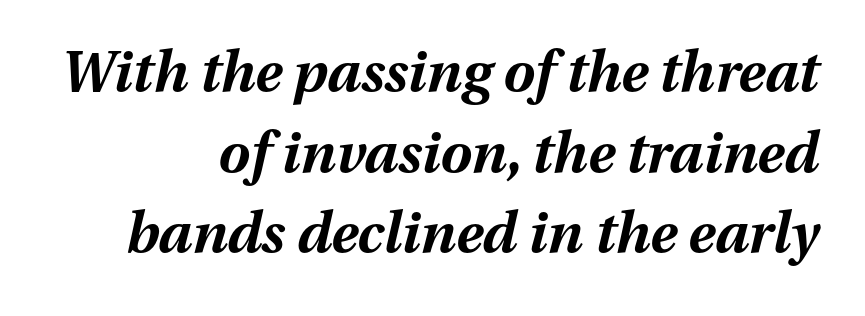
{"italic": "yes", "lean": "right", "slant_degrees": 13, "bold": "yes", "weight": "bold", "width": "normal", "stroke_contrast": "medium", "x_height": "medium", "monospaced": "no", "underline": "no", "align": "right", "line_spacing": "normal", "line_spacing_ratio": 1.44, "letter_spacing": "normal", "letter_spacing_em": 0.0, "glyph_px": 56}
